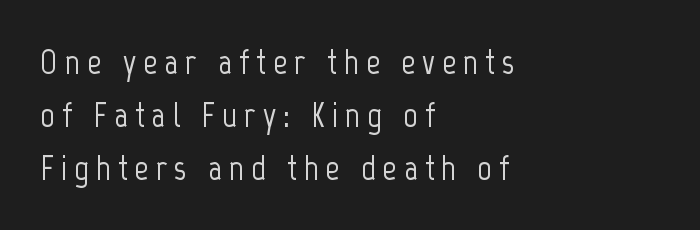
Alignment: flush left. One glance says typical: line gaps are just what's usual. The font's upright variant was chosen for this text. Words float on clear page, feet unadorned. This sample uses expanded letter spacing, leaving extra air between glyphs. Each letter keeps its own natural width here, so spacing adapts to shape.
